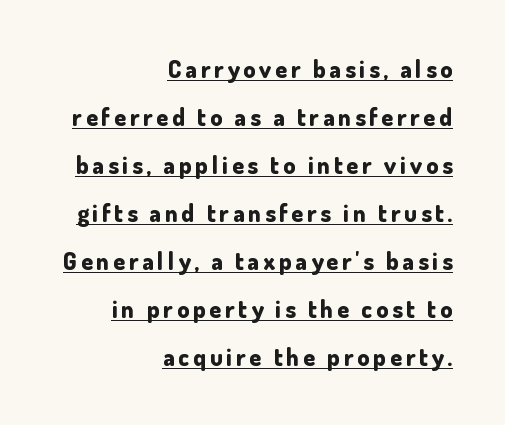
Q: Is the text bold? A: Yes.
Q: Is the text italic (slanted)? A: No, it is upright.
Q: Is the text underlined? A: Yes.
Q: How is the paragraph aligned? A: Right-aligned.
Q: Is the spacing between lines tight, normal or loose? A: Loose.
